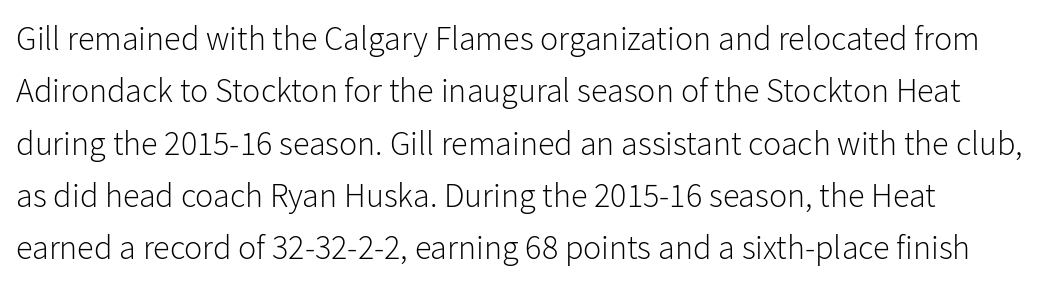
Q: Is the text bold? A: No.
Q: Is the text italic (slanted)? A: No, it is upright.
Q: Is the typeface a serif or a sans-serif typeface? A: Sans-serif.
Q: Is the text underlined? A: No.
Q: How is the paragraph aligned? A: Left-aligned.
Q: Is the spacing between letters normal or unusually wide? A: Normal.
Q: Is the spacing between lines tight, normal or loose? A: Normal.
Q: Width (condensed, normal, or wide)? A: Normal.
Q: Stroke contrast? A: Low.
Q: x-height? A: Medium.
Q: Monospaced? A: No.
